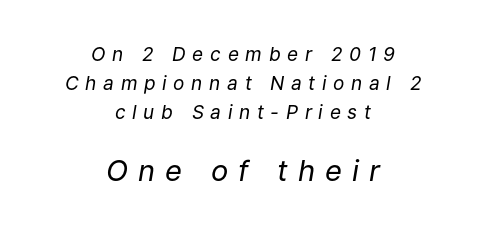
Q: Is the text bold? A: No.
Q: Is the text italic (slanted)? A: Yes, it leans right by about 9 degrees.
Q: Is the text underlined? A: No.
Q: How is the paragraph aligned? A: Centered.
Q: Is the spacing between letters normal or unusually wide? A: Unusually wide.
Q: Is the spacing between lines tight, normal or loose? A: Normal.
Q: Which block of text is set in a larger size, the first (top) or the second (bottom)? A: The second (bottom) one.
Q: Width (condensed, normal, or wide)? A: Normal.
Q: Stroke contrast? A: Low.
Q: x-height? A: Medium.
Q: Monospaced? A: No.
